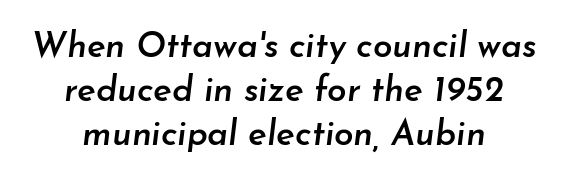
The image shows 35 px semibold type, italic (leaning right); set centered, normal line spacing (1.26x), normal letter spacing, not underlined; low stroke contrast and a small x-height.
